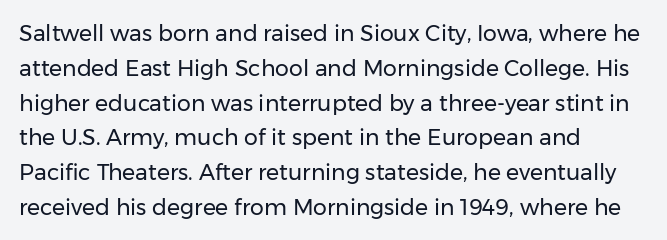
{"italic": "no", "bold": "no", "underline": "no", "align": "left", "line_spacing": "normal", "line_spacing_ratio": 1.58, "letter_spacing": "normal", "letter_spacing_em": 0.0, "glyph_px": 22}
